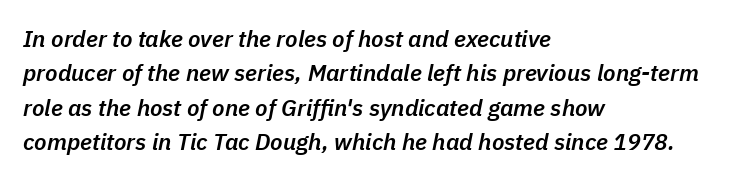
Q: Is the text bold? A: Semi-bold.
Q: Is the text italic (slanted)? A: Yes, it leans right by about 11 degrees.
Q: Is the text underlined? A: No.
Q: How is the paragraph aligned? A: Left-aligned.
Q: Is the spacing between letters normal or unusually wide? A: Normal.
Q: Is the spacing between lines tight, normal or loose? A: Normal.
